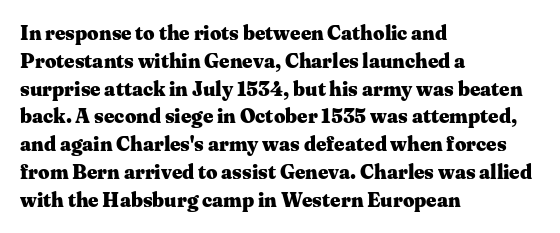
{"italic": "no", "bold": "yes", "underline": "no", "align": "left", "line_spacing": "normal", "line_spacing_ratio": 1.39, "letter_spacing": "normal", "letter_spacing_em": 0.0, "glyph_px": 20}
